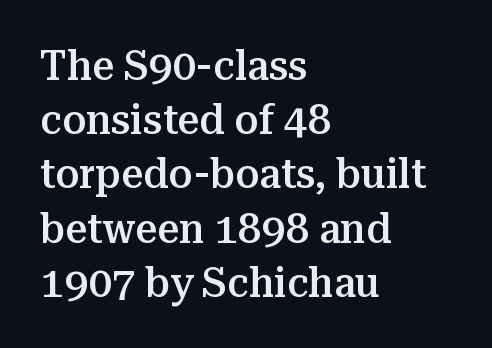
Q: Is the text bold? A: Semi-bold.
Q: Is the text italic (slanted)? A: No, it is upright.
Q: Is the typeface a serif or a sans-serif typeface? A: Serif.
Q: Is the text underlined? A: No.
Q: How is the paragraph aligned? A: Left-aligned.
Q: Is the spacing between letters normal or unusually wide? A: Normal.
Q: Is the spacing between lines tight, normal or loose? A: Normal.
Q: Width (condensed, normal, or wide)? A: Normal.
Q: Stroke contrast? A: Medium.
Q: x-height? A: Medium.
Q: Monospaced? A: No.
